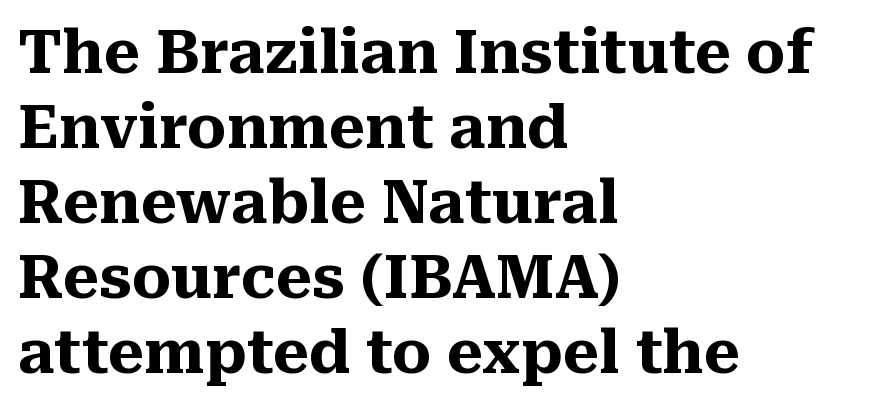
{"serif": "yes", "italic": "no", "bold": "yes", "weight": "heavy", "width": "normal", "stroke_contrast": "medium", "x_height": "medium", "monospaced": "no", "underline": "no", "align": "left", "line_spacing": "normal", "line_spacing_ratio": 1.27, "letter_spacing": "normal", "letter_spacing_em": 0.0, "glyph_px": 59}
